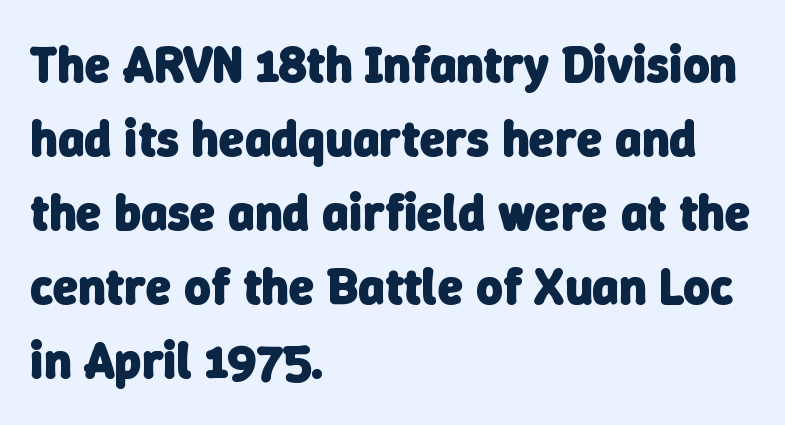
Q: Is the text bold? A: Yes.
Q: Is the typeface a serif or a sans-serif typeface? A: Sans-serif.
Q: Is the text underlined? A: No.
Q: How is the paragraph aligned? A: Left-aligned.
Q: Is the spacing between letters normal or unusually wide? A: Normal.
Q: Is the spacing between lines tight, normal or loose? A: Normal.
Q: Width (condensed, normal, or wide)? A: Normal.
Q: Stroke contrast? A: Low.
Q: x-height? A: Medium.
Q: Monospaced? A: No.
